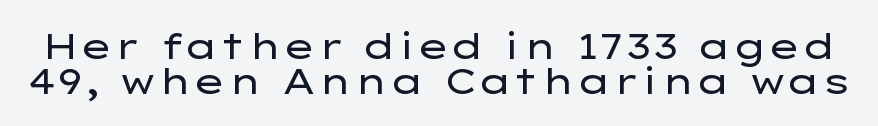
The image shows 36 px regular-weight, wide sans-serif type, upright; set tight line spacing (0.96x), normal letter spacing, not underlined; low stroke contrast and a medium x-height.
